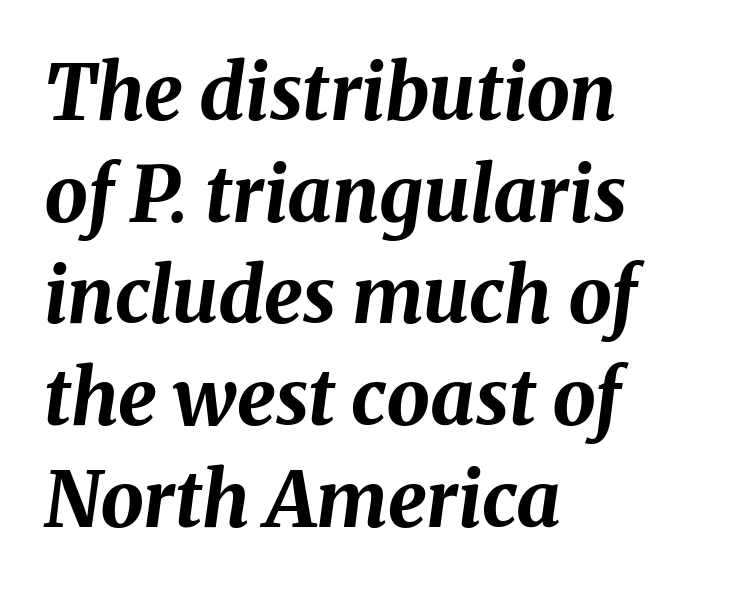
{"italic": "yes", "lean": "right", "slant_degrees": 8, "bold": "yes", "weight": "bold", "width": "normal", "stroke_contrast": "medium", "x_height": "medium", "monospaced": "no", "underline": "no", "align": "left", "line_spacing": "normal", "line_spacing_ratio": 1.32, "letter_spacing": "normal", "letter_spacing_em": 0.0, "glyph_px": 77}
